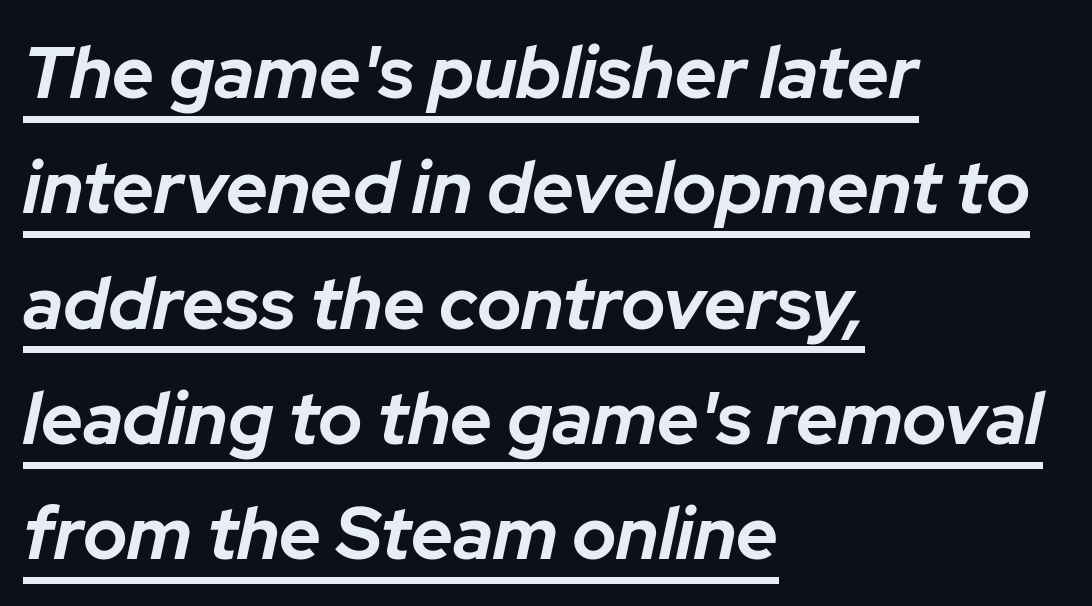
{"italic": "yes", "lean": "right", "slant_degrees": 12, "bold": "yes", "weight": "bold", "width": "normal", "stroke_contrast": "low", "x_height": "medium", "monospaced": "no", "underline": "yes", "align": "left", "line_spacing": "normal", "line_spacing_ratio": 1.58, "letter_spacing": "normal", "letter_spacing_em": 0.0, "glyph_px": 73}
